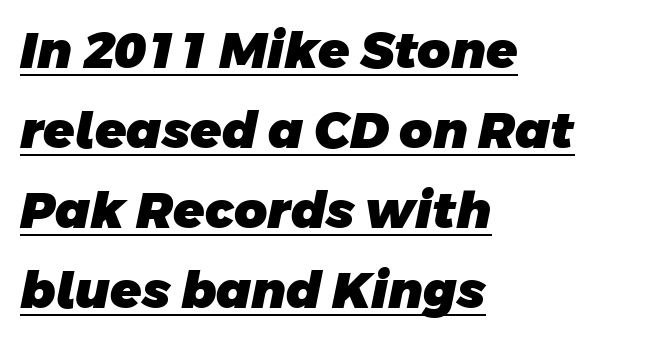
{"serif": "no", "bold": "yes", "weight": "heavy", "width": "normal", "stroke_contrast": "low", "x_height": "large", "monospaced": "no", "underline": "yes", "align": "left", "line_spacing": "normal", "line_spacing_ratio": 1.57, "letter_spacing": "normal", "letter_spacing_em": 0.0, "glyph_px": 51}
